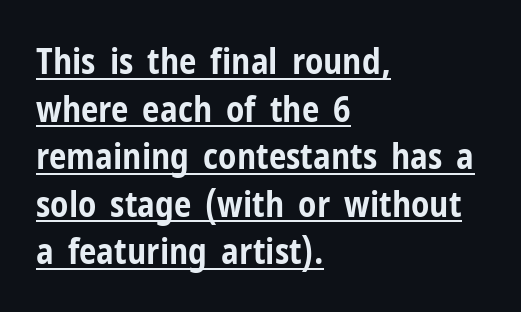
{"serif": "no", "italic": "no", "bold": "yes", "weight": "bold", "width": "condensed", "stroke_contrast": "low", "x_height": "medium", "monospaced": "no", "underline": "yes", "align": "left", "line_spacing": "normal", "line_spacing_ratio": 1.36, "letter_spacing": "normal", "letter_spacing_em": 0.0, "glyph_px": 35}
